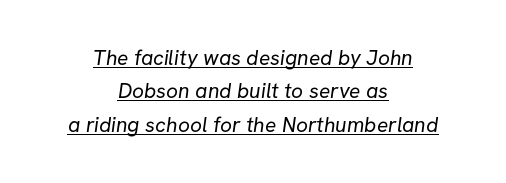
Q: Is the text bold? A: No.
Q: Is the text underlined? A: Yes.
Q: How is the paragraph aligned? A: Centered.
Q: Is the spacing between letters normal or unusually wide? A: Normal.
Q: Is the spacing between lines tight, normal or loose? A: Normal.
